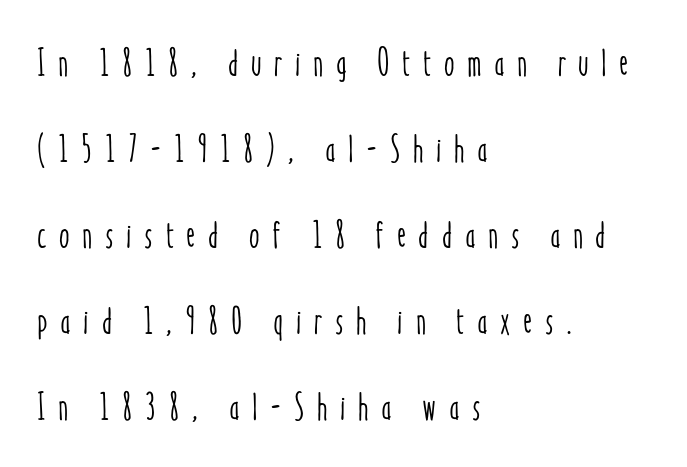
The image shows 38 px condensed type, upright; set left-aligned, loose line spacing (2.26x), unusually wide letter spacing (+0.33 em), not underlined; low stroke contrast and a medium x-height.
